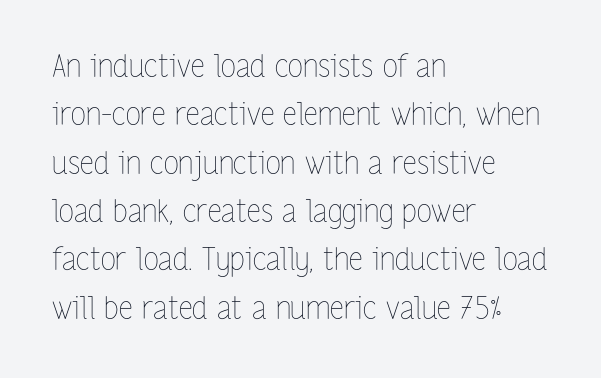
{"italic": "no", "bold": "no", "weight": "thin", "width": "condensed", "stroke_contrast": "low", "x_height": "medium", "monospaced": "no", "underline": "no", "align": "left", "line_spacing": "normal", "line_spacing_ratio": 1.56, "letter_spacing": "normal", "letter_spacing_em": 0.0, "glyph_px": 31}
